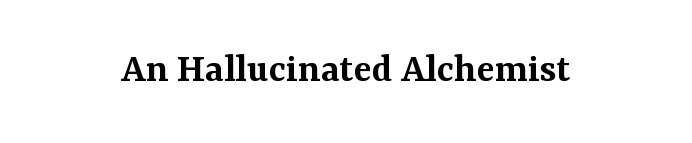
The image shows 42 px semibold serif type, upright; set normal letter spacing, not underlined; medium stroke contrast and a medium x-height.
